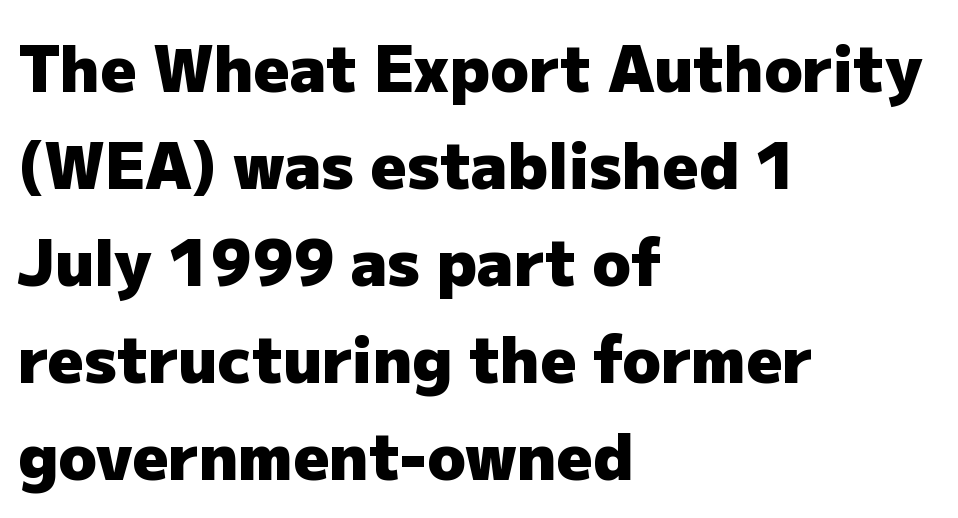
{"serif": "no", "italic": "no", "bold": "yes", "weight": "heavy", "width": "normal", "stroke_contrast": "low", "x_height": "medium", "monospaced": "no", "underline": "no", "align": "left", "line_spacing": "normal", "line_spacing_ratio": 1.54, "letter_spacing": "normal", "letter_spacing_em": 0.0, "glyph_px": 63}
